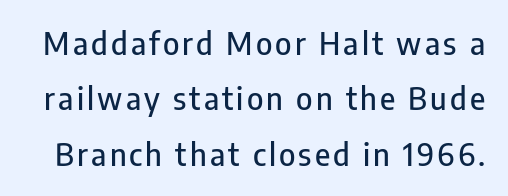
The image shows 31 px condensed sans-serif type, upright; set line spacing 1.79x, not underlined; low stroke contrast and a medium x-height.
